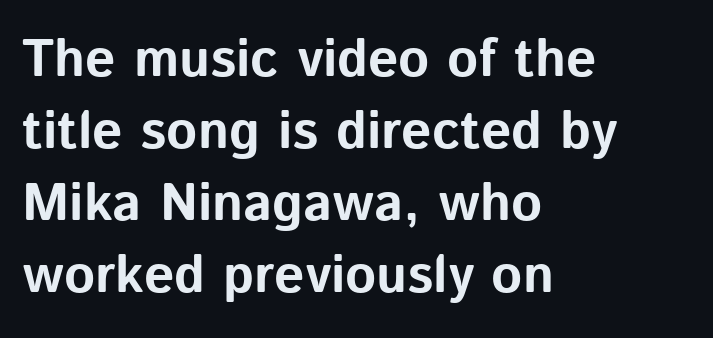
The image shows 53 px bold sans-serif type, upright; set left-aligned, normal line spacing (1.36x), normal letter spacing, not underlined; low stroke contrast and a medium x-height.
